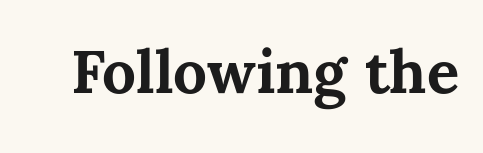
{"italic": "no", "bold": "yes", "weight": "bold", "width": "normal", "stroke_contrast": "medium", "x_height": "medium", "monospaced": "no", "underline": "no", "letter_spacing": "normal", "letter_spacing_em": 0.0, "glyph_px": 60}
